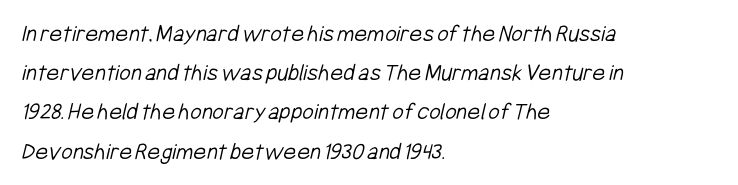
The glyphs are unaccompanied by any horizontal stroke below them. The passage shown is not bold in any degree. Notice how descenders clear the ascenders below comfortably — that's standard leading. Honestly, the letter spacing is just normal — you wouldn't notice it. Caption: multi-line text, flush left, ragged right.
